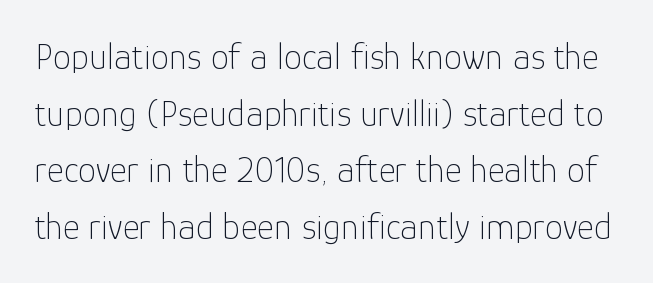
The image shows 37 px thin sans-serif type, upright; set normal line spacing (1.53x), normal letter spacing, not underlined; low stroke contrast and a medium x-height.
